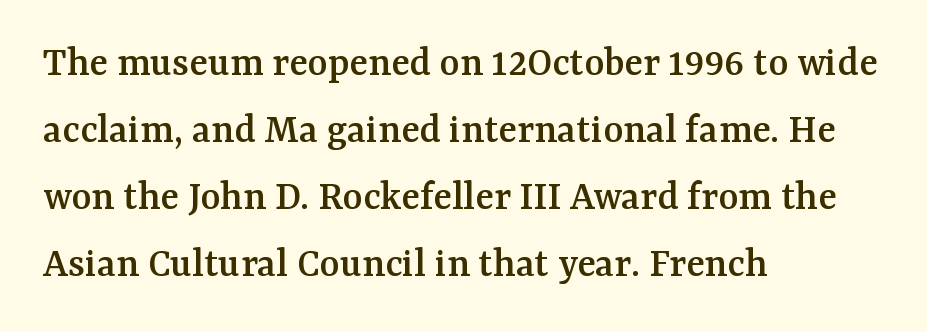
The image shows 43 px serif type, upright; set left-aligned, normal line spacing (1.56x), normal letter spacing, not underlined; medium stroke contrast and a medium x-height.
